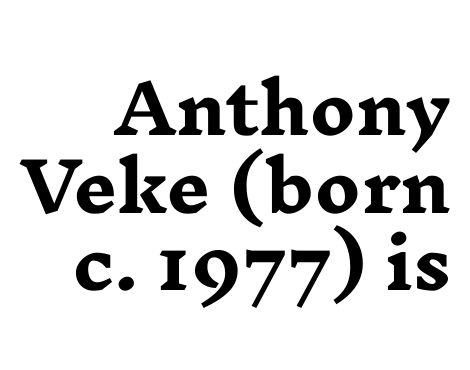
Here the designer chose a conventional face with non-uniform glyph widths. Whoever set this chose condensed vertical rhythm over breathing room. The line texture is even and compact thanks to regular tracking. Is this a sans? No — the strokes have serifs. I'd describe the lettering as bold — thick and assertive. The lettering stays uniformly vertical, giving the passage a roman look.
